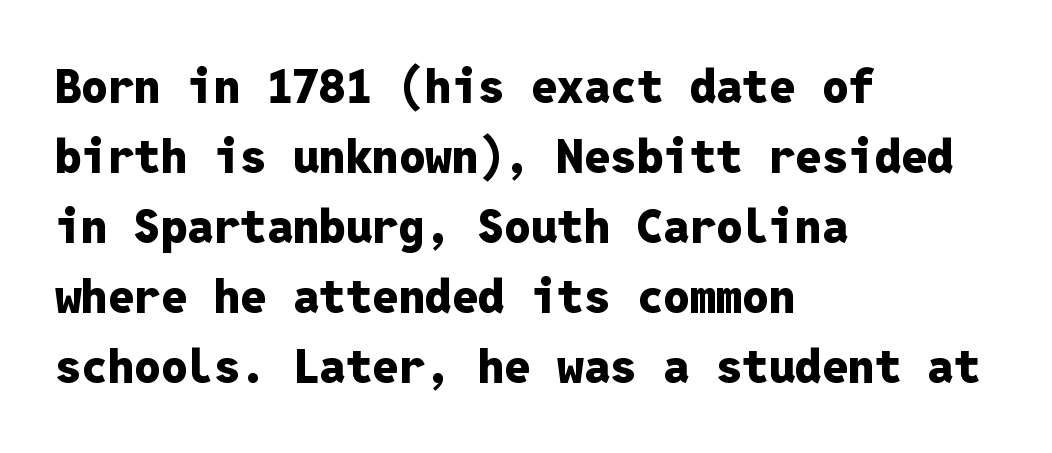
Q: Is the text bold? A: Yes.
Q: Is the text italic (slanted)? A: No, it is upright.
Q: Is the typeface a serif or a sans-serif typeface? A: Sans-serif.
Q: Is the text underlined? A: No.
Q: How is the paragraph aligned? A: Left-aligned.
Q: Is the spacing between letters normal or unusually wide? A: Normal.
Q: Is the spacing between lines tight, normal or loose? A: Normal.
Q: Width (condensed, normal, or wide)? A: Normal.
Q: Stroke contrast? A: Low.
Q: x-height? A: Medium.
Q: Monospaced? A: Yes.
